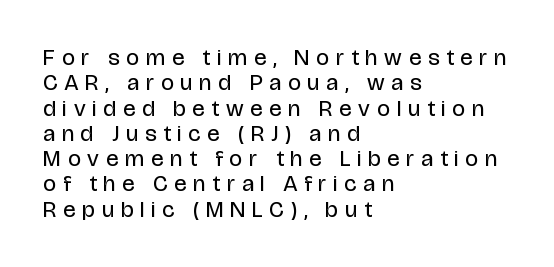
Q: Is the text bold? A: No.
Q: Is the text italic (slanted)? A: No, it is upright.
Q: Is the text underlined? A: No.
Q: How is the paragraph aligned? A: Left-aligned.
Q: Is the spacing between letters normal or unusually wide? A: Unusually wide.
Q: Is the spacing between lines tight, normal or loose? A: Tight.
